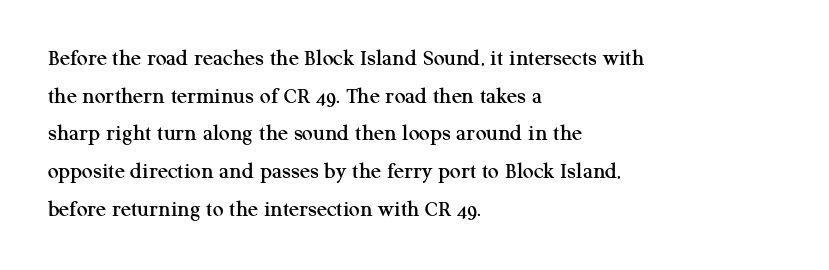
The image shows 24 px text type, upright; set left-aligned, normal line spacing (1.57x), normal letter spacing, not underlined.
